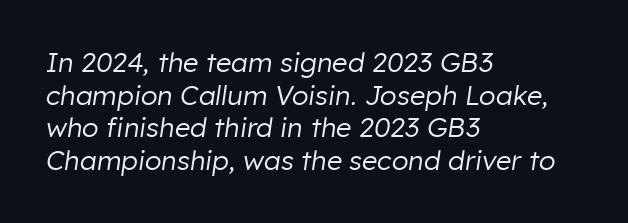
Q: Is the text bold? A: No.
Q: Is the text italic (slanted)? A: Yes, it leans right by about 8 degrees.
Q: Is the text underlined? A: No.
Q: How is the paragraph aligned? A: Left-aligned.
Q: Is the spacing between letters normal or unusually wide? A: Normal.
